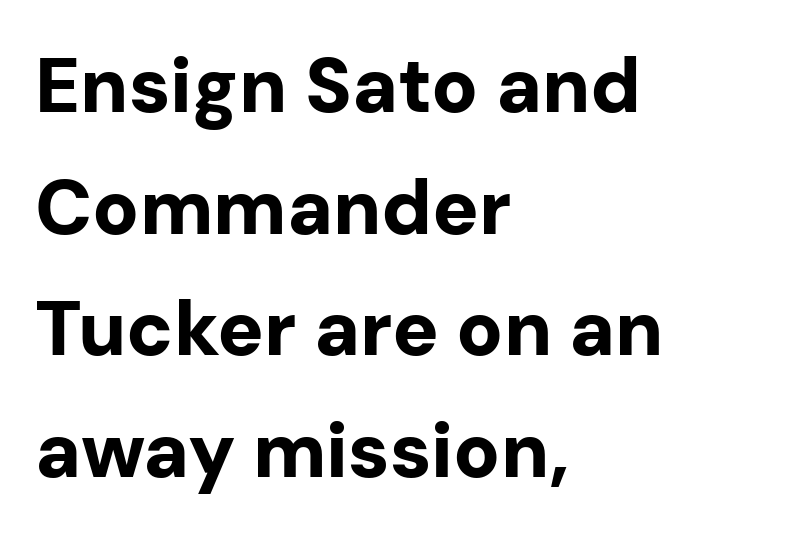
{"serif": "no", "italic": "no", "bold": "yes", "weight": "bold", "width": "normal", "stroke_contrast": "low", "x_height": "medium", "monospaced": "no", "underline": "no", "align": "left", "line_spacing": "normal", "line_spacing_ratio": 1.58, "letter_spacing": "normal", "letter_spacing_em": 0.0, "glyph_px": 77}
